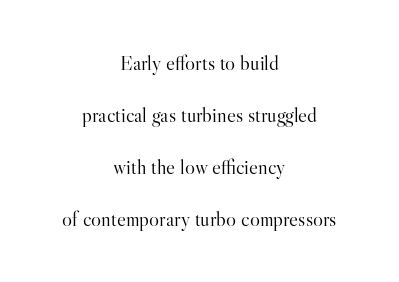
{"italic": "no", "bold": "no", "underline": "no", "align": "center", "line_spacing": "loose", "line_spacing_ratio": 2.48, "letter_spacing": "normal", "letter_spacing_em": 0.0, "glyph_px": 21}
